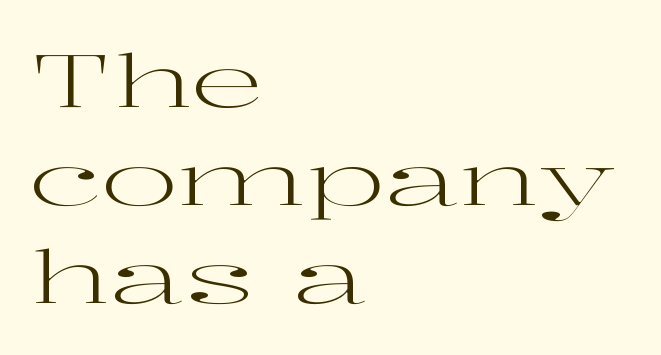
{"serif": "yes", "italic": "no", "bold": "no", "weight": "regular", "width": "wide", "stroke_contrast": "high", "x_height": "medium", "monospaced": "no", "underline": "no", "align": "left", "line_spacing": "normal", "line_spacing_ratio": 1.34, "letter_spacing": "normal", "letter_spacing_em": 0.0, "glyph_px": 73}
